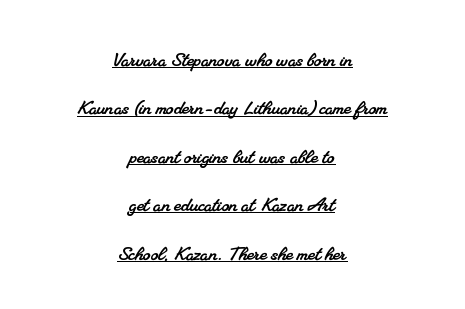
The image shows 24 px text type; set centered, loose line spacing (2.02x), normal letter spacing, underlined.
